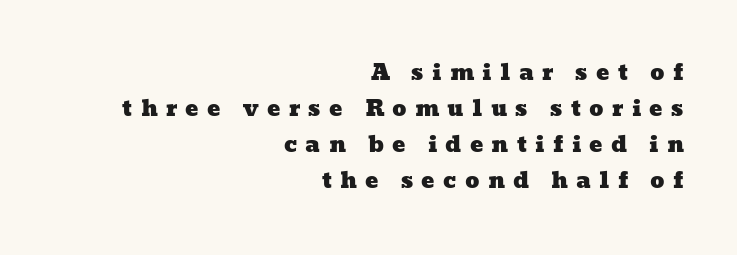
Layout note: lines flush right. Notice how descenders clear the ascenders below comfortably — that's standard leading. Bare-footed words on every line. Between one letter and the next there's a generous, obvious gap.
